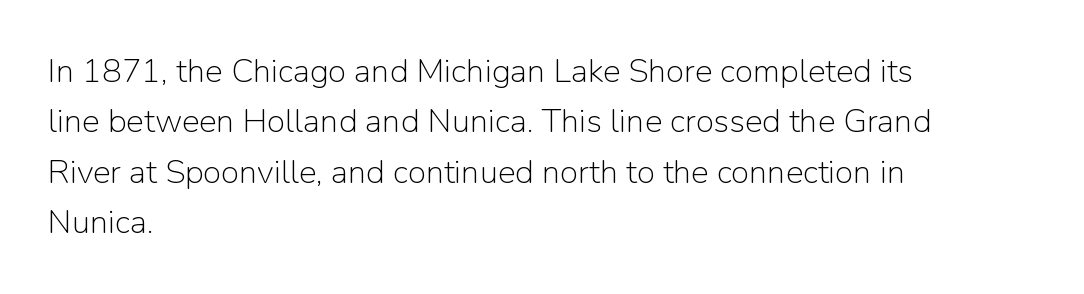
The image shows 33 px light sans-serif type, upright; set left-aligned, normal line spacing (1.53x), normal letter spacing, not underlined; low stroke contrast and a medium x-height.
